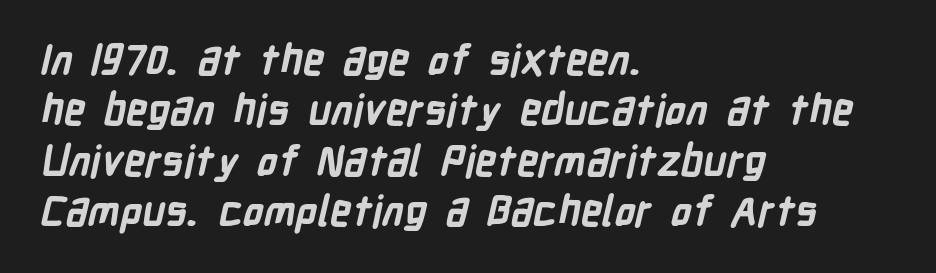
The image shows 42 px bold, condensed sans-serif type; set left-aligned, line spacing 1.2x, normal letter spacing, not underlined; low stroke contrast and a medium x-height.
